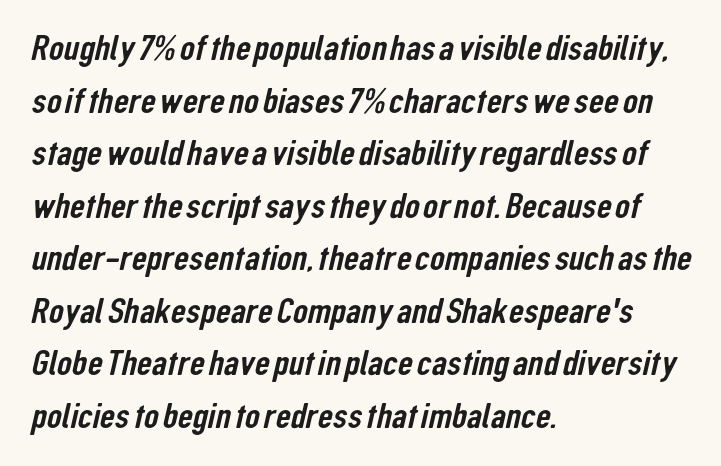
The image shows 37 px condensed sans-serif type; set left-aligned, normal line spacing (1.42x), normal letter spacing, not underlined; low stroke contrast and a medium x-height.
